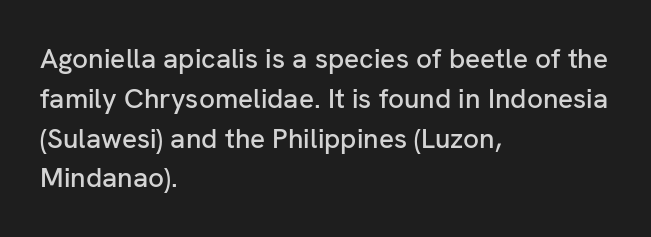
These lines were composed using upright roman letters. What stands out about the letter spacing? Nothing — it is the standard amount. A bare baseline throughout the passage. Are there feet on the stems? There aren't — it's a sans.
